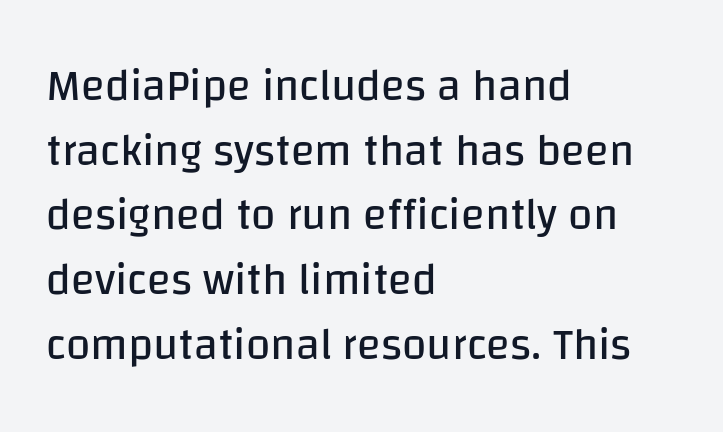
The image shows 44 px regular-weight sans-serif type, upright; set left-aligned, normal line spacing (1.47x), normal letter spacing, not underlined; low stroke contrast and a large x-height.
